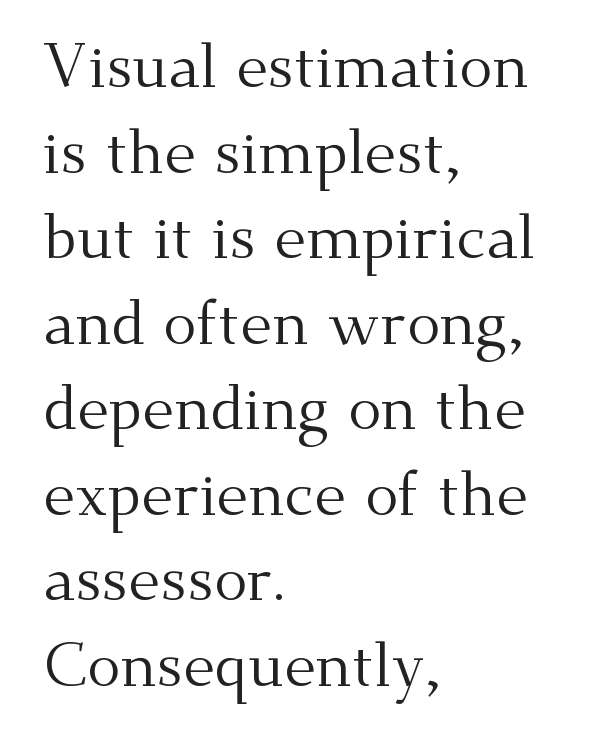
Q: Is the text bold? A: No.
Q: Is the text italic (slanted)? A: No, it is upright.
Q: Is the typeface a serif or a sans-serif typeface? A: Serif.
Q: Is the text underlined? A: No.
Q: How is the paragraph aligned? A: Left-aligned.
Q: Is the spacing between letters normal or unusually wide? A: Normal.
Q: Is the spacing between lines tight, normal or loose? A: Normal.
Q: Width (condensed, normal, or wide)? A: Normal.
Q: Stroke contrast? A: Medium.
Q: x-height? A: Small.
Q: Monospaced? A: No.
